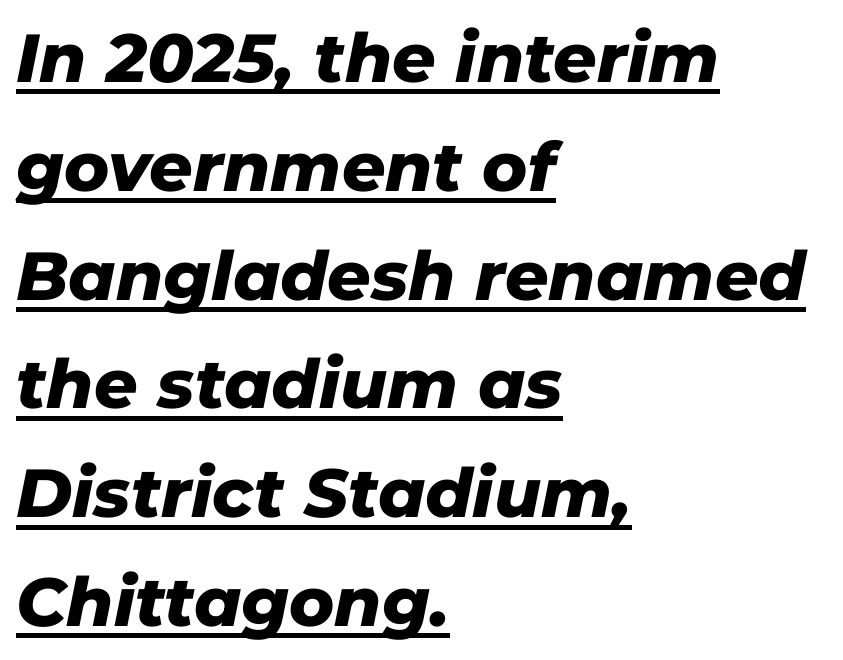
The image shows 68 px heavy type, italic (leaning right); set left-aligned, normal line spacing (1.6x), normal letter spacing, underlined; low stroke contrast and a medium x-height.
